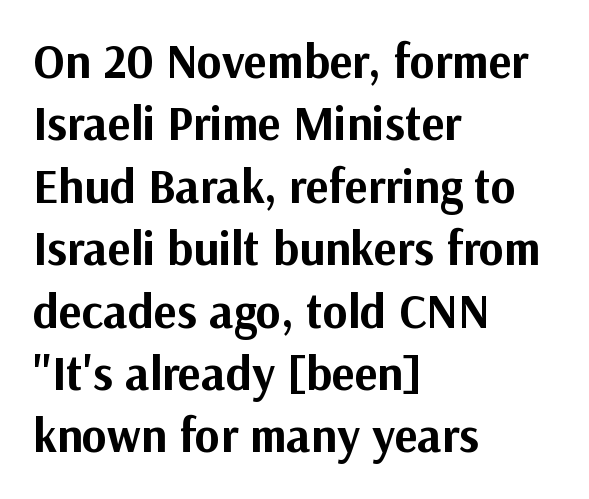
{"serif": "no", "italic": "no", "bold": "yes", "weight": "bold", "width": "normal", "stroke_contrast": "medium", "x_height": "medium", "monospaced": "no", "underline": "no", "align": "left", "line_spacing": "normal", "line_spacing_ratio": 1.3, "letter_spacing": "normal", "letter_spacing_em": 0.0, "glyph_px": 48}
